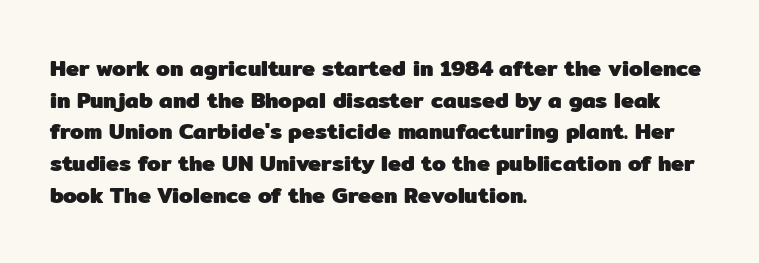
Q: Is the text bold? A: Yes.
Q: Is the text italic (slanted)? A: No, it is upright.
Q: Is the text underlined? A: No.
Q: How is the paragraph aligned? A: Left-aligned.
Q: Is the spacing between letters normal or unusually wide? A: Normal.
Q: Is the spacing between lines tight, normal or loose? A: Normal.
